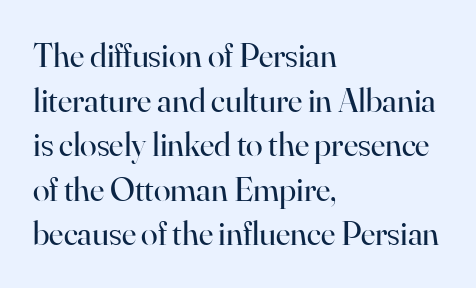
The image shows 34 px regular-weight serif type, upright; set left-aligned, normal line spacing (1.31x), normal letter spacing, not underlined; high stroke contrast and a small x-height.
